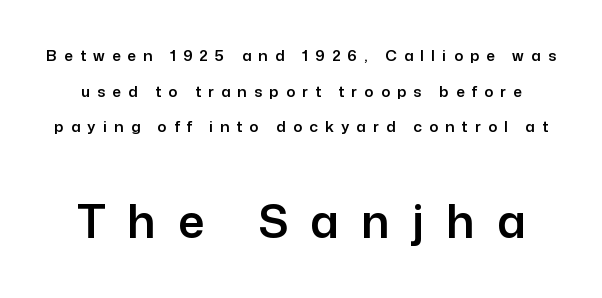
{"serif": "no", "italic": "no", "width": "normal", "stroke_contrast": "low", "x_height": "medium", "monospaced": "no", "underline": "no", "line_spacing": "loose", "line_spacing_ratio": 2.37, "letter_spacing": "wide", "letter_spacing_em": 0.48, "larger_block": "second", "size_ratio": 3.07, "glyph_px": 46}
